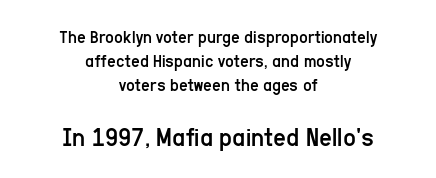
The image shows 28 px regular-weight, condensed sans-serif type, upright; set centered, normal line spacing (1.26x), normal letter spacing, not underlined; the second (bottom) block is 1.47x larger; low stroke contrast and a medium x-height.
